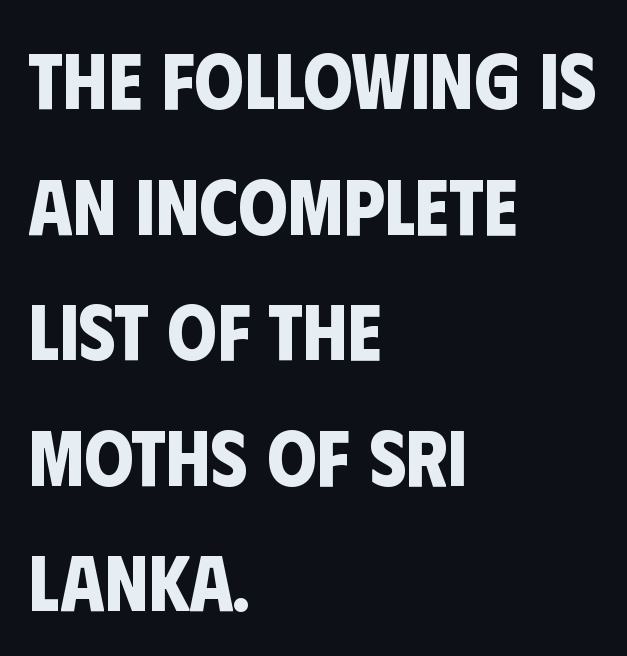
Q: Is the text bold? A: Yes.
Q: Is the typeface a serif or a sans-serif typeface? A: Sans-serif.
Q: Is the text underlined? A: No.
Q: How is the paragraph aligned? A: Left-aligned.
Q: Is the spacing between letters normal or unusually wide? A: Normal.
Q: Is the spacing between lines tight, normal or loose? A: Normal.
Q: Width (condensed, normal, or wide)? A: Condensed.
Q: Stroke contrast? A: Low.
Q: x-height? A: Large.
Q: Monospaced? A: No.
